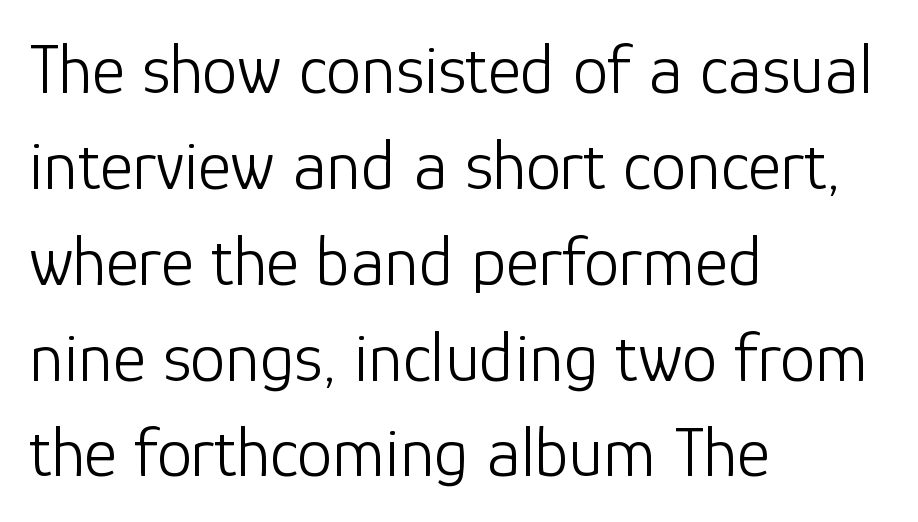
Q: Is the text bold? A: No.
Q: Is the text italic (slanted)? A: No, it is upright.
Q: Is the typeface a serif or a sans-serif typeface? A: Sans-serif.
Q: Is the text underlined? A: No.
Q: How is the paragraph aligned? A: Left-aligned.
Q: Is the spacing between letters normal or unusually wide? A: Normal.
Q: Is the spacing between lines tight, normal or loose? A: Normal.
Q: Width (condensed, normal, or wide)? A: Normal.
Q: Stroke contrast? A: Low.
Q: x-height? A: Medium.
Q: Monospaced? A: No.
